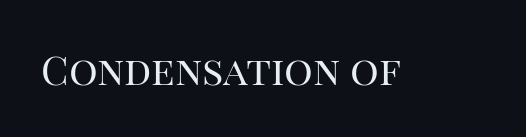
The image shows 40 px regular-weight serif type, upright; set normal letter spacing, not underlined; high stroke contrast and a large x-height.
